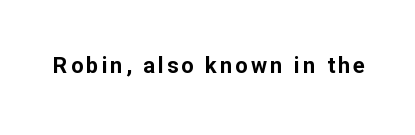
Q: Is the text bold? A: Yes.
Q: Is the text italic (slanted)? A: No, it is upright.
Q: Is the text underlined? A: No.
